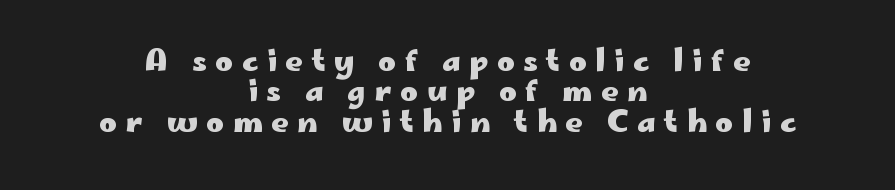
The image shows 30 px heavy, wide sans-serif type, upright; set centered, tight line spacing (1.01x), unusually wide letter spacing (+0.29 em), not underlined; low stroke contrast and a small x-height.
